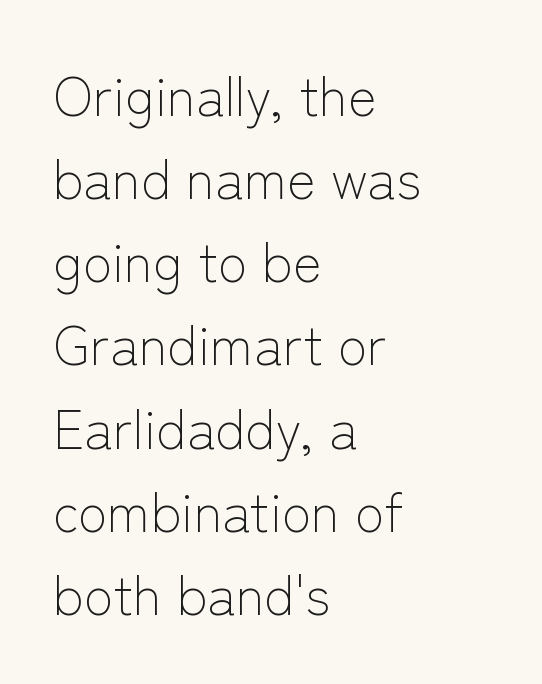
The image shows 54 px light sans-serif type, upright; set left-aligned, normal line spacing (1.54x), normal letter spacing, not underlined; low stroke contrast and a medium x-height.
